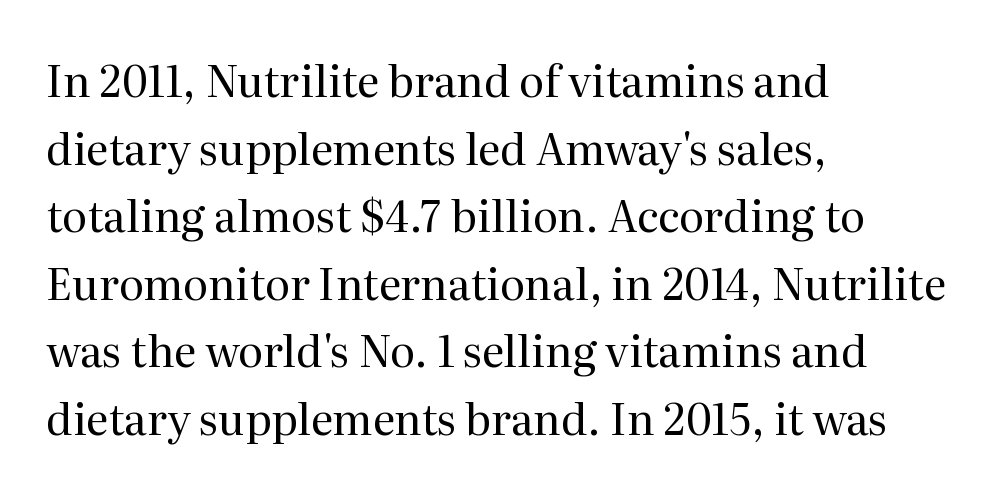
Nobody drew a line under any word here. Does the leading feel generous? No, just average. The lettering stays uniformly vertical, giving the passage a roman look. The font sits on the lighter half of the weight spectrum, regular included.
